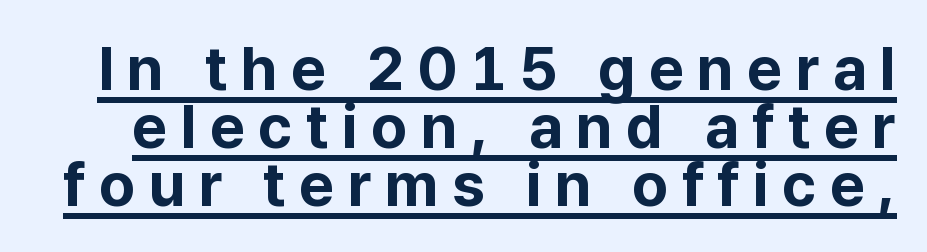
Q: Is the text bold? A: Yes.
Q: Is the text italic (slanted)? A: No, it is upright.
Q: Is the typeface a serif or a sans-serif typeface? A: Sans-serif.
Q: Is the text underlined? A: Yes.
Q: Is the spacing between letters normal or unusually wide? A: Unusually wide.
Q: Is the spacing between lines tight, normal or loose? A: Tight.
Q: Width (condensed, normal, or wide)? A: Normal.
Q: Stroke contrast? A: Low.
Q: x-height? A: Medium.
Q: Monospaced? A: No.
